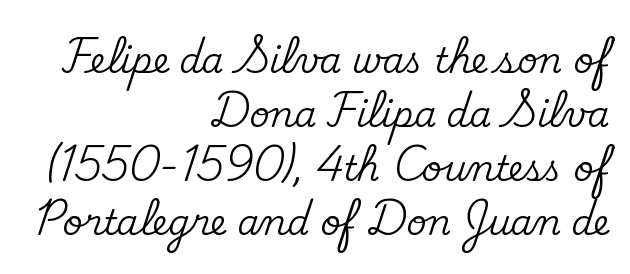
The image shows 35 px text type; set right-aligned, normal line spacing (1.54x), normal letter spacing, not underlined; medium stroke contrast and a small x-height.
